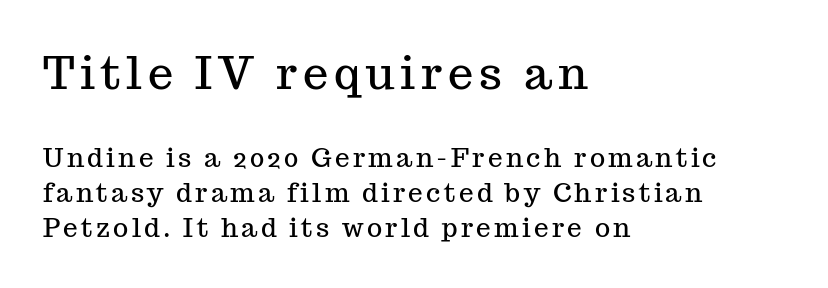
The image shows 45 px serif type, upright; set left-aligned, normal line spacing (1.35x), not underlined; the first (top) block is 1.73x larger; medium stroke contrast and a medium x-height.
